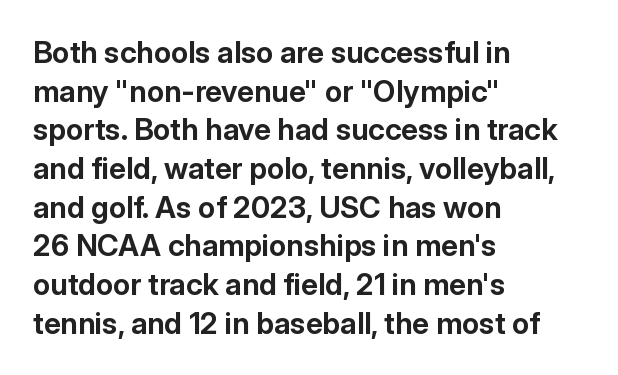
Q: Is the text bold? A: Yes.
Q: Is the text italic (slanted)? A: No, it is upright.
Q: Is the typeface a serif or a sans-serif typeface? A: Sans-serif.
Q: Is the text underlined? A: No.
Q: How is the paragraph aligned? A: Left-aligned.
Q: Is the spacing between letters normal or unusually wide? A: Normal.
Q: Is the spacing between lines tight, normal or loose? A: Normal.
Q: Width (condensed, normal, or wide)? A: Normal.
Q: Stroke contrast? A: Low.
Q: x-height? A: Medium.
Q: Monospaced? A: No.
